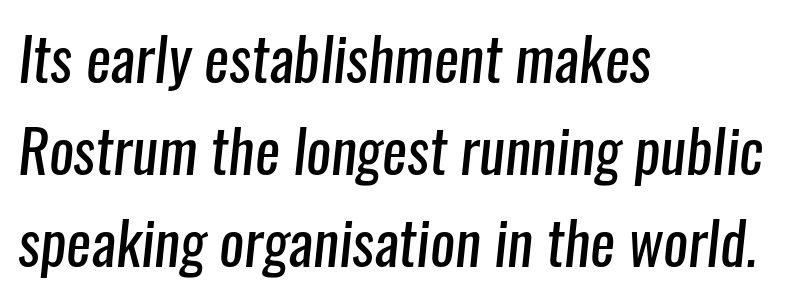
Think of a printed novel: that variable character pitch is what you see here. The paragraph has a hard left edge and a soft right edge. Does the leading feel generous? No, just average. These lines keep a tight, regular rhythm from letter to letter. Does the type have serifs? No, each stem ends abruptly.
